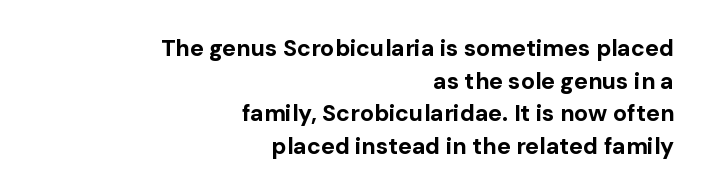
The image shows 23 px bold type, upright; set right-aligned, normal line spacing (1.42x), normal letter spacing, not underlined.
